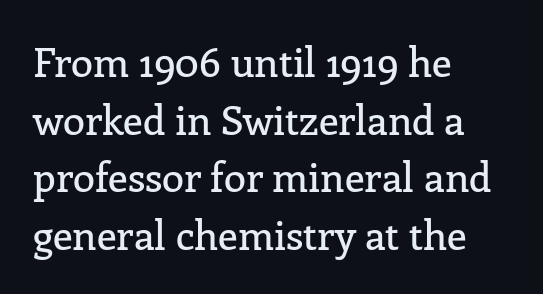
The image shows 40 px serif type, upright; set left-aligned, normal line spacing (1.44x), normal letter spacing, not underlined; low stroke contrast and a medium x-height.
